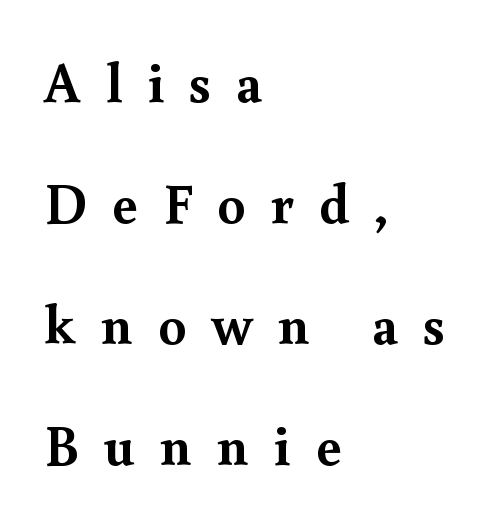
The axis of the letterforms is exactly vertical. Typeset ragged right — the left edge is the straight one. Compared with typical body copy, the letter spacing here is much looser. Thick stems and heavy bowls — unmistakably bold.
